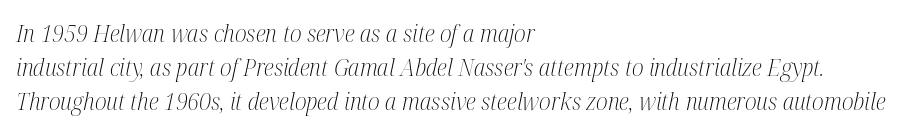
Q: Is the text bold? A: No.
Q: Is the text italic (slanted)? A: Yes, it leans right by about 12 degrees.
Q: Is the text underlined? A: No.
Q: How is the paragraph aligned? A: Left-aligned.
Q: Is the spacing between letters normal or unusually wide? A: Normal.
Q: Is the spacing between lines tight, normal or loose? A: Normal.
